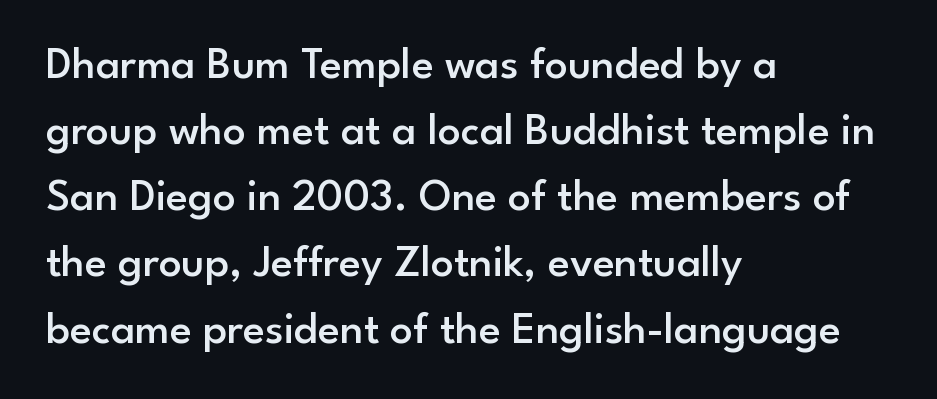
Q: Is the text bold? A: Semi-bold.
Q: Is the text italic (slanted)? A: No, it is upright.
Q: Is the typeface a serif or a sans-serif typeface? A: Sans-serif.
Q: Is the text underlined? A: No.
Q: How is the paragraph aligned? A: Left-aligned.
Q: Is the spacing between letters normal or unusually wide? A: Normal.
Q: Is the spacing between lines tight, normal or loose? A: Normal.
Q: Width (condensed, normal, or wide)? A: Normal.
Q: Stroke contrast? A: Low.
Q: x-height? A: Small.
Q: Monospaced? A: No.
